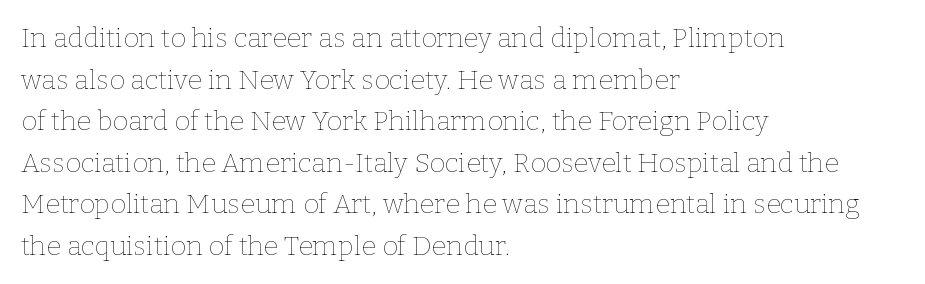
{"italic": "no", "bold": "no", "underline": "no", "align": "left", "line_spacing": "normal", "line_spacing_ratio": 1.54, "letter_spacing": "normal", "letter_spacing_em": 0.0, "glyph_px": 27}
